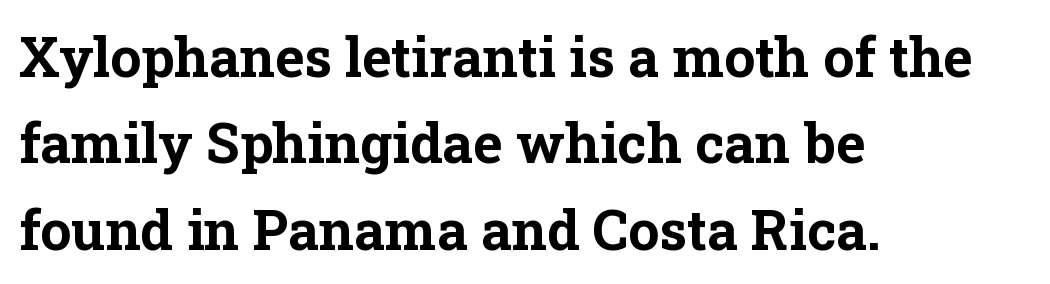
{"serif": "yes", "italic": "no", "bold": "yes", "weight": "bold", "width": "normal", "stroke_contrast": "low", "x_height": "medium", "monospaced": "no", "underline": "no", "align": "left", "line_spacing": "normal", "line_spacing_ratio": 1.57, "letter_spacing": "normal", "letter_spacing_em": 0.0, "glyph_px": 55}
